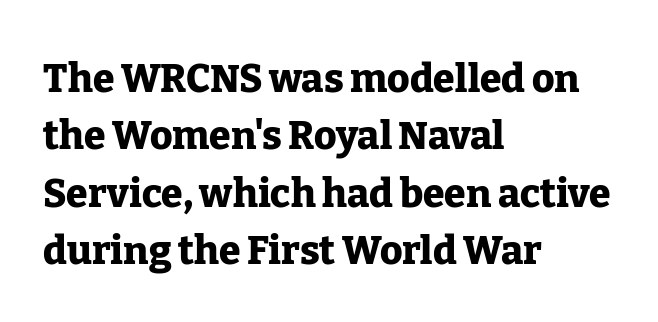
{"serif": "yes", "italic": "no", "bold": "yes", "weight": "heavy", "width": "normal", "stroke_contrast": "low", "x_height": "medium", "monospaced": "no", "underline": "no", "align": "left", "line_spacing": "normal", "line_spacing_ratio": 1.47, "letter_spacing": "normal", "letter_spacing_em": 0.0, "glyph_px": 39}
